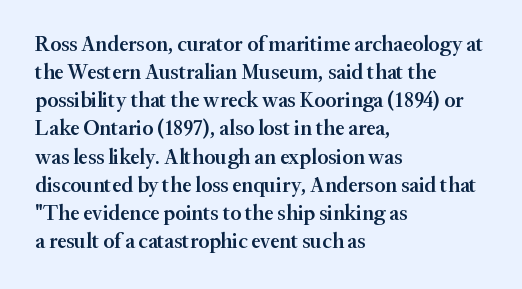
Q: Is the text bold? A: Semi-bold.
Q: Is the text italic (slanted)? A: No, it is upright.
Q: Is the text underlined? A: No.
Q: How is the paragraph aligned? A: Left-aligned.
Q: Is the spacing between letters normal or unusually wide? A: Normal.
Q: Is the spacing between lines tight, normal or loose? A: Normal.
